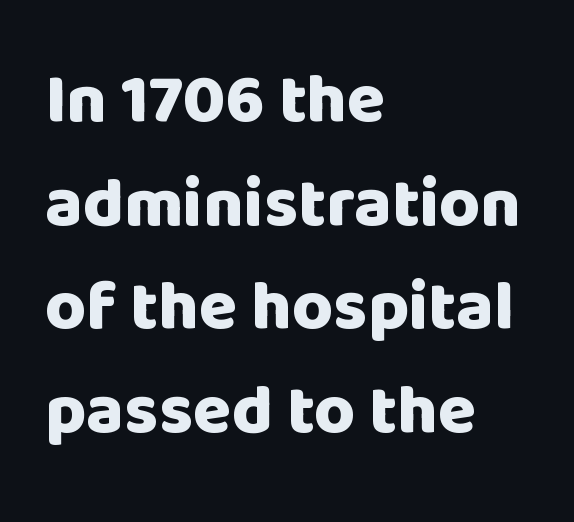
Regular leading. Letterform terminals end flat and unadorned throughout the passage. The lettering holds an erect, upright posture throughout. This sample has the flowing, uneven cadence of proportional lettering.
